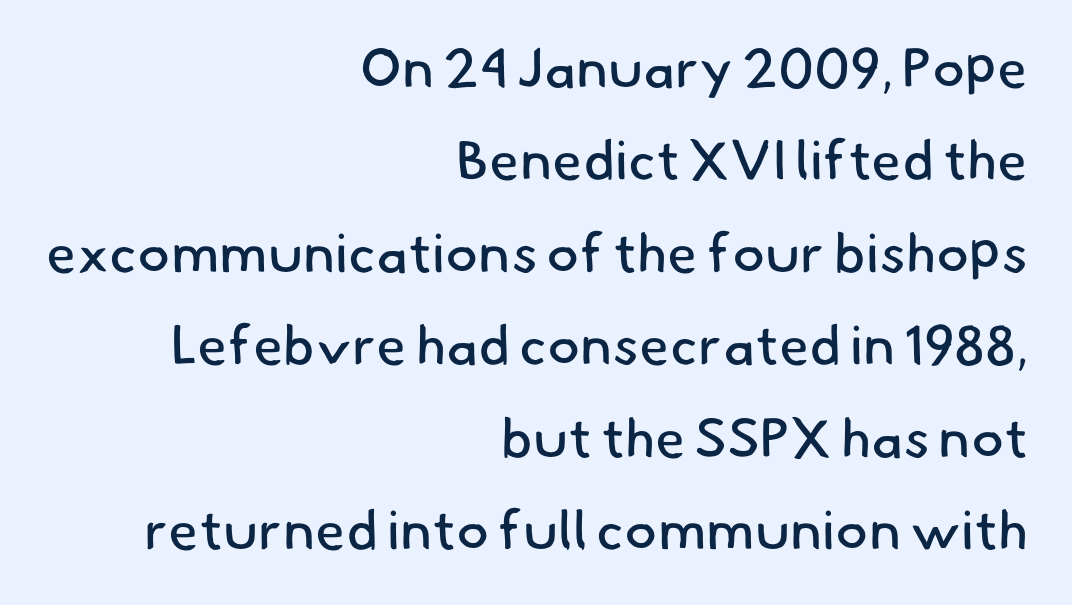
Q: Is the text bold? A: No.
Q: Is the typeface a serif or a sans-serif typeface? A: Sans-serif.
Q: Is the text underlined? A: No.
Q: How is the paragraph aligned? A: Right-aligned.
Q: Is the spacing between letters normal or unusually wide? A: Normal.
Q: Is the spacing between lines tight, normal or loose? A: Normal.
Q: Width (condensed, normal, or wide)? A: Normal.
Q: Stroke contrast? A: Low.
Q: x-height? A: Small.
Q: Monospaced? A: No.
